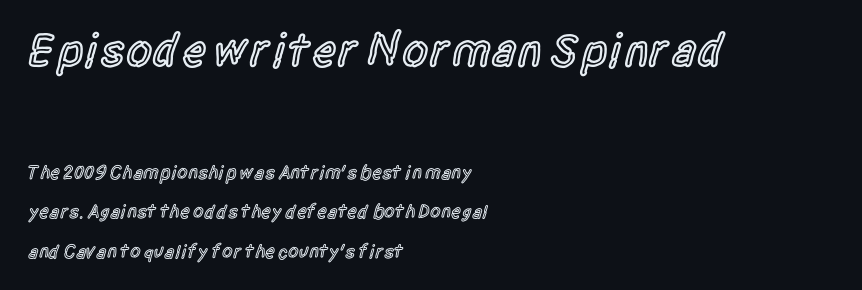
Q: Is the text bold? A: Semi-bold.
Q: Is the text italic (slanted)? A: Yes.
Q: Is the typeface a serif or a sans-serif typeface? A: Sans-serif.
Q: Is the text underlined? A: No.
Q: How is the paragraph aligned? A: Left-aligned.
Q: Is the spacing between letters normal or unusually wide? A: Normal.
Q: Is the spacing between lines tight, normal or loose? A: Loose.
Q: Which block of text is set in a larger size, the first (top) or the second (bottom)? A: The first (top) one.
Q: Width (condensed, normal, or wide)? A: Condensed.
Q: x-height? A: Large.
Q: Monospaced? A: No.
